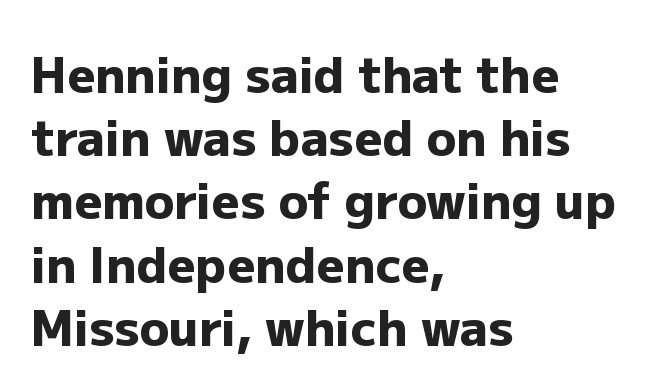
Does the lettering tilt? It doesn't — this is upright. A typesetter would label this face a sans. How heavy is the stroke? Heavy — this is a bold. The block of text has a typical density, with ordinary space between rows.
